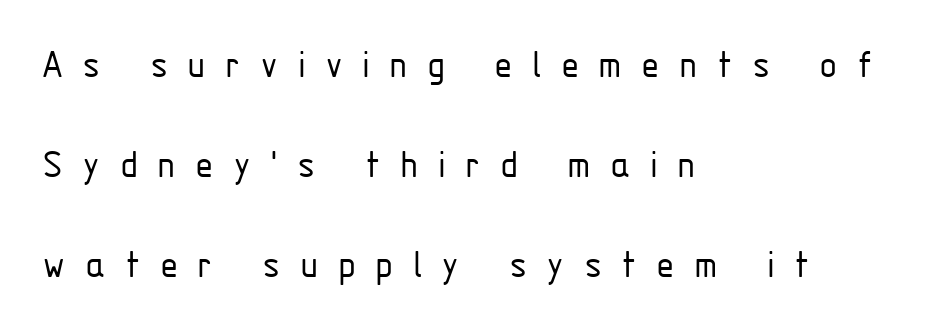
The image shows 42 px light, condensed sans-serif type, upright; set left-aligned, loose line spacing (2.38x), unusually wide letter spacing (+0.46 em), not underlined; low stroke contrast and a medium x-height.
